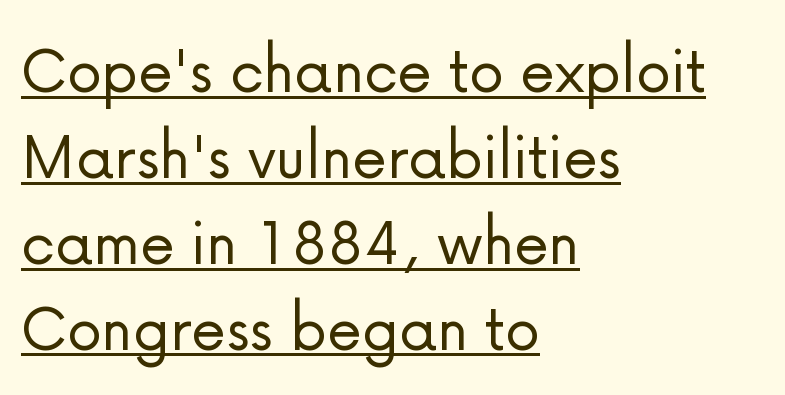
The image shows 71 px light sans-serif type, upright; set left-aligned, line spacing 1.21x, normal letter spacing, underlined; low stroke contrast and a medium x-height.
